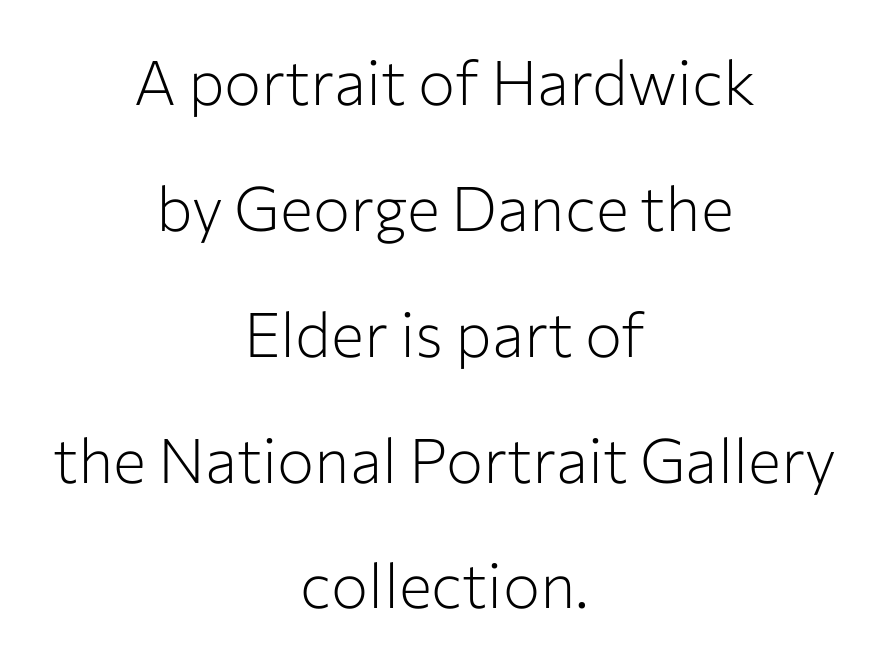
Q: Is the text bold? A: No.
Q: Is the text italic (slanted)? A: No, it is upright.
Q: Is the typeface a serif or a sans-serif typeface? A: Sans-serif.
Q: Is the text underlined? A: No.
Q: How is the paragraph aligned? A: Centered.
Q: Is the spacing between letters normal or unusually wide? A: Normal.
Q: Is the spacing between lines tight, normal or loose? A: Loose.
Q: Width (condensed, normal, or wide)? A: Normal.
Q: Stroke contrast? A: Low.
Q: x-height? A: Medium.
Q: Monospaced? A: No.
